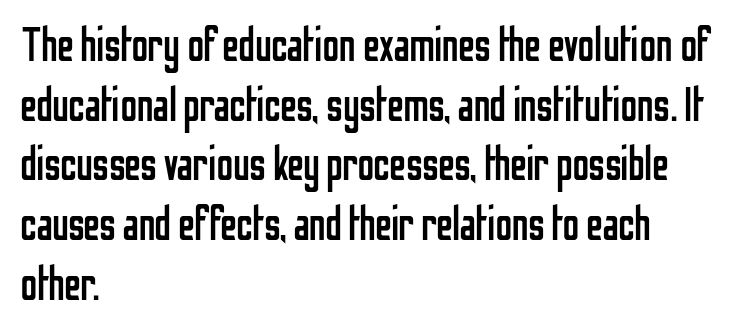
Letterform terminals end flat and unadorned throughout the passage. This sample has the flowing, uneven cadence of proportional lettering. Type without underlining. The gaps between neighbouring characters are ordinary and unremarkable. Unbolded letterforms with no extra heft.
